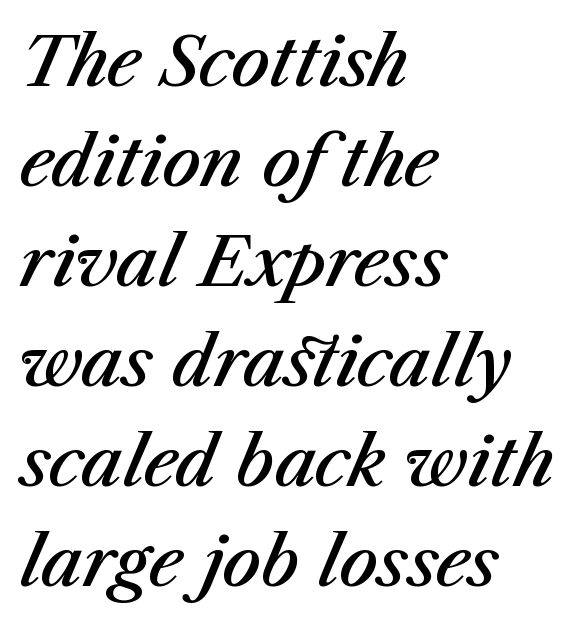
The image shows 68 px semibold type, italic (leaning right); set left-aligned, normal line spacing (1.47x), normal letter spacing, not underlined; medium stroke contrast and a medium x-height.
